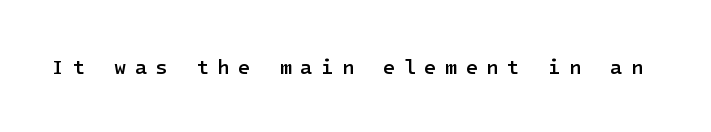
Q: Is the text bold? A: Semi-bold.
Q: Is the text italic (slanted)? A: No, it is upright.
Q: Is the text underlined? A: No.
Q: Is the spacing between letters normal or unusually wide? A: Unusually wide.
